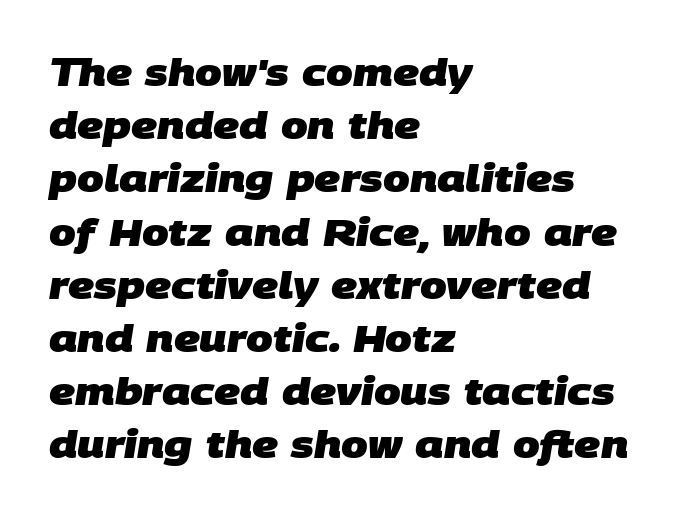
The compositor pushed each line to the left boundary. Line spacing here is normal. Descender tails drop into unmarked territory. Short note: letters normally spaced. This rendering employs a face without finishing strokes, i.e., a sans-serif.
